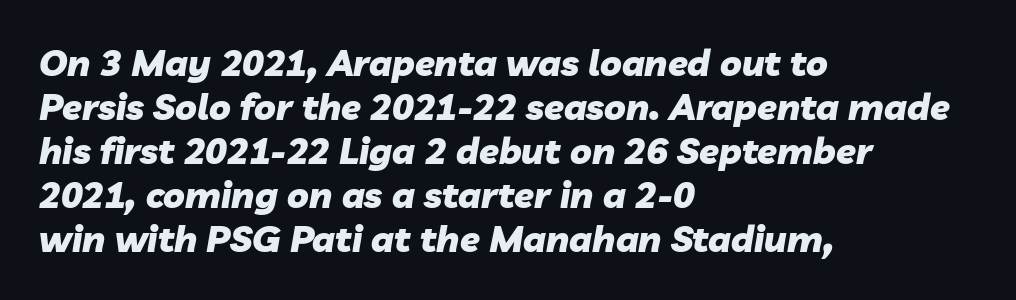
If you drew a ruler down the left edge, every line would touch it. Words float on clear page, feet unadorned. On the weight axis this lands at bold, roughly 700. Nothing unusual about the tracking: characters are spaced as the font intends.
